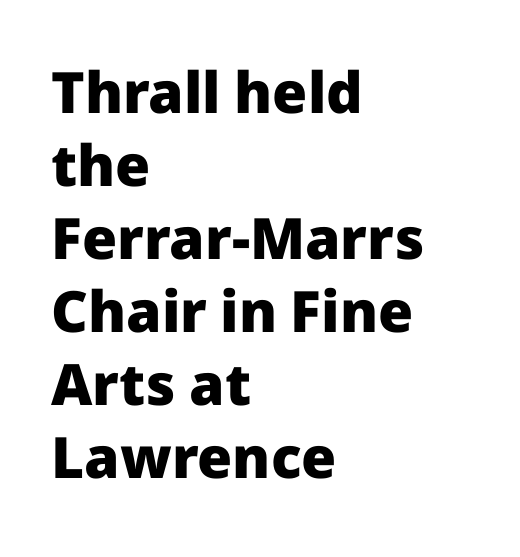
The typography opts for an upright posture over an oblique one. Spacing verdict: proportional, widths tailored to each character. Casual observation: everything's shoved over to the left. Normally led — the rows are evenly, conventionally spaced.
